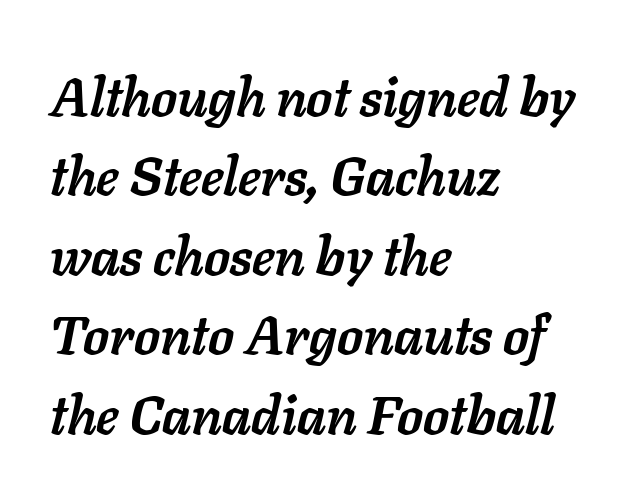
Q: Is the text bold? A: Yes.
Q: Is the text italic (slanted)? A: Yes, it leans right by about 11 degrees.
Q: Is the text underlined? A: No.
Q: How is the paragraph aligned? A: Left-aligned.
Q: Is the spacing between letters normal or unusually wide? A: Normal.
Q: Is the spacing between lines tight, normal or loose? A: Normal.
Q: Width (condensed, normal, or wide)? A: Normal.
Q: Stroke contrast? A: Low.
Q: x-height? A: Medium.
Q: Monospaced? A: No.
